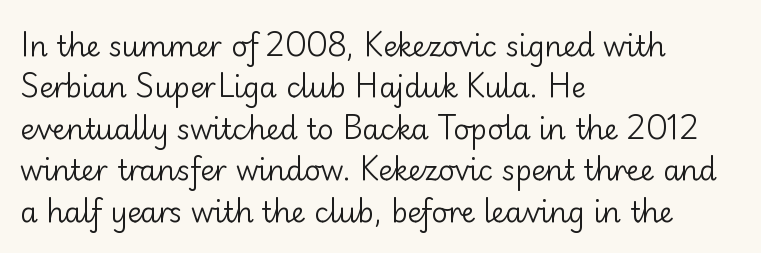
{"serif": "no", "italic": "no", "bold": "no", "weight": "regular", "width": "normal", "stroke_contrast": "low", "x_height": "small", "monospaced": "no", "underline": "no", "align": "left", "line_spacing": "normal", "line_spacing_ratio": 1.48, "letter_spacing": "normal", "letter_spacing_em": 0.0, "glyph_px": 28}
